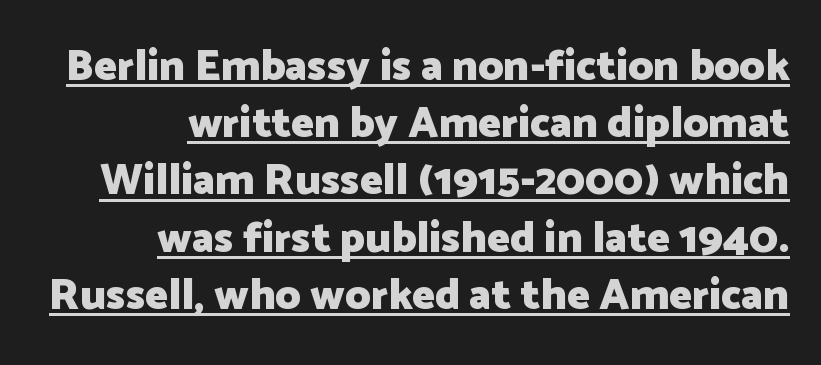
Q: Is the text bold? A: Yes.
Q: Is the text italic (slanted)? A: No, it is upright.
Q: Is the typeface a serif or a sans-serif typeface? A: Sans-serif.
Q: Is the text underlined? A: Yes.
Q: How is the paragraph aligned? A: Right-aligned.
Q: Is the spacing between letters normal or unusually wide? A: Normal.
Q: Is the spacing between lines tight, normal or loose? A: Normal.
Q: Width (condensed, normal, or wide)? A: Normal.
Q: Stroke contrast? A: Low.
Q: x-height? A: Medium.
Q: Monospaced? A: No.
